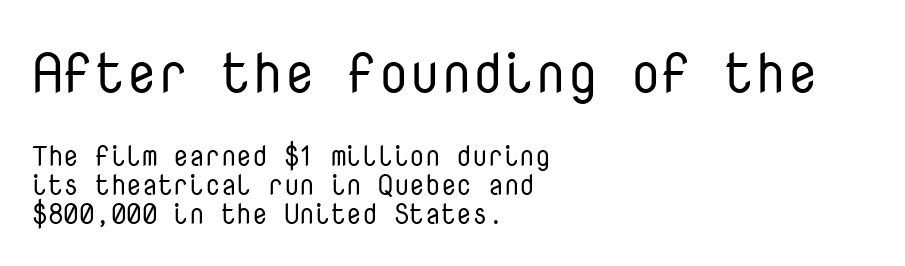
{"serif": "no", "italic": "no", "bold": "no", "weight": "regular", "width": "normal", "stroke_contrast": "low", "x_height": "medium", "monospaced": "yes", "underline": "no", "align": "left", "line_spacing": "tight", "line_spacing_ratio": 1.04, "letter_spacing": "normal", "letter_spacing_em": 0.0, "larger_block": "first", "size_ratio": 2.0, "glyph_px": 56}
